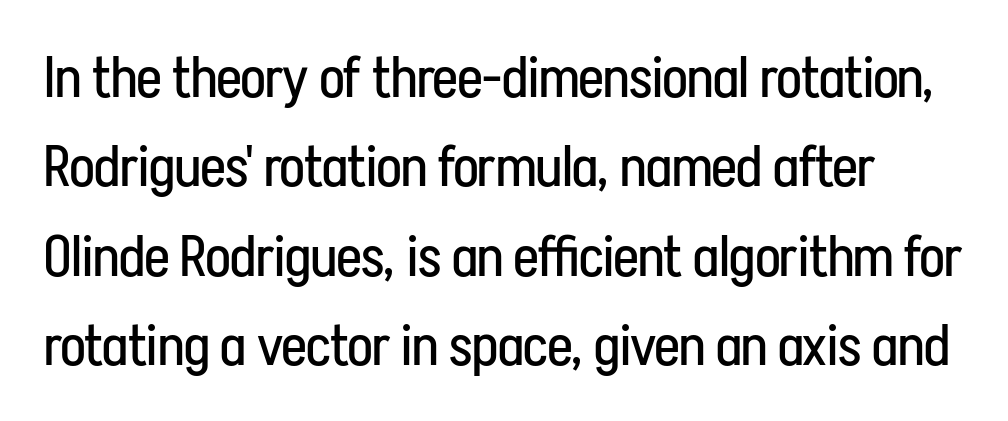
{"serif": "no", "italic": "no", "bold": "no", "weight": "regular", "width": "condensed", "stroke_contrast": "low", "x_height": "medium", "monospaced": "no", "underline": "no", "line_spacing": "normal", "line_spacing_ratio": 1.54, "letter_spacing": "normal", "letter_spacing_em": 0.0, "glyph_px": 58}
